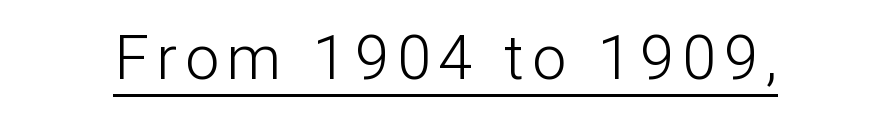
The image shows 61 px light sans-serif type, upright; set underlined; low stroke contrast and a medium x-height.
